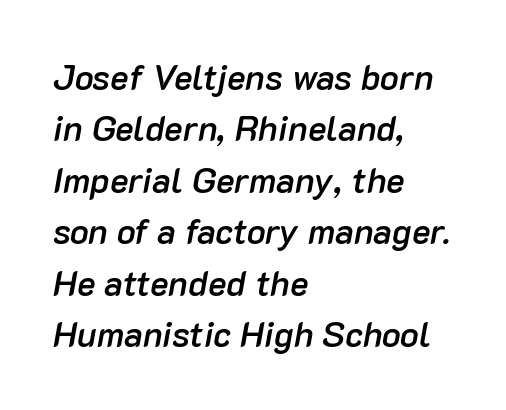
The image shows 35 px semibold type, italic (leaning right); set left-aligned, normal line spacing (1.47x), normal letter spacing, not underlined; low stroke contrast and a medium x-height.
